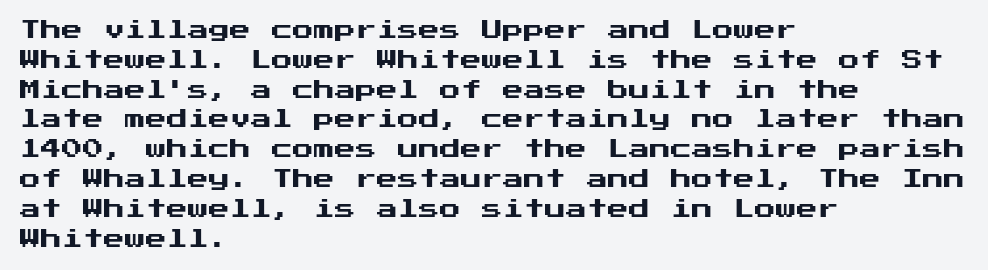
The image shows 21 px text type, upright; set left-aligned, normal line spacing (1.42x), normal letter spacing, not underlined.
